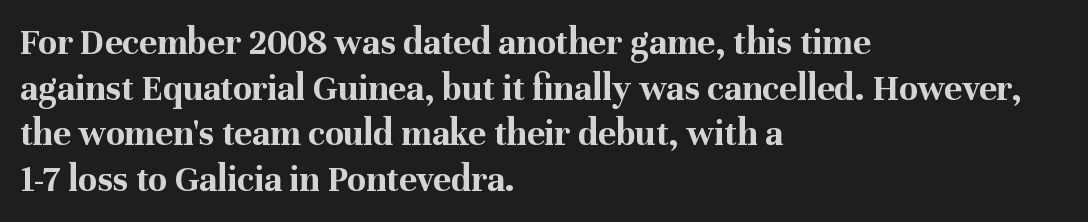
The image shows 38 px bold serif type, upright; set left-aligned, line spacing 1.2x, normal letter spacing, not underlined; medium stroke contrast and a medium x-height.
